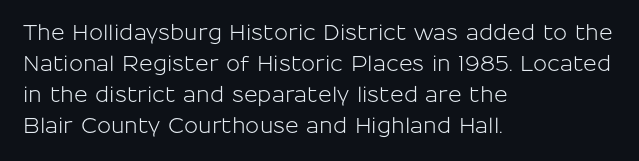
Q: Is the text italic (slanted)? A: No, it is upright.
Q: Is the text underlined? A: No.
Q: How is the paragraph aligned? A: Left-aligned.
Q: Is the spacing between letters normal or unusually wide? A: Normal.
Q: Is the spacing between lines tight, normal or loose? A: Normal.
